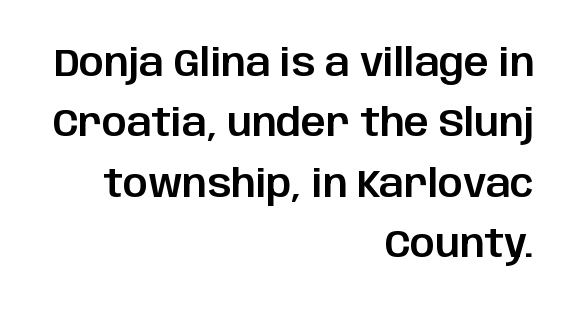
The image shows 39 px sans-serif type, upright; set right-aligned, normal line spacing (1.55x), normal letter spacing, not underlined; low stroke contrast and a large x-height.
